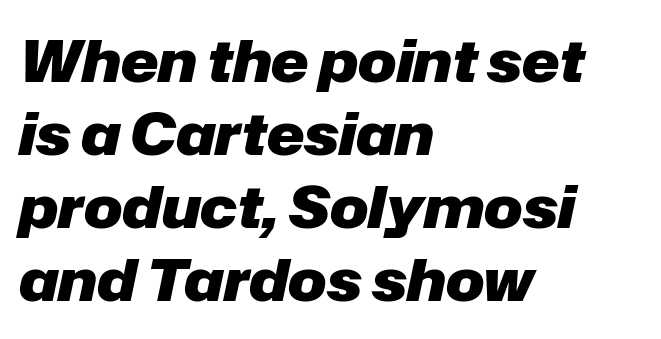
The image shows 57 px heavy type, italic (leaning right); set left-aligned, normal line spacing (1.28x), normal letter spacing, not underlined; low stroke contrast and a medium x-height.
